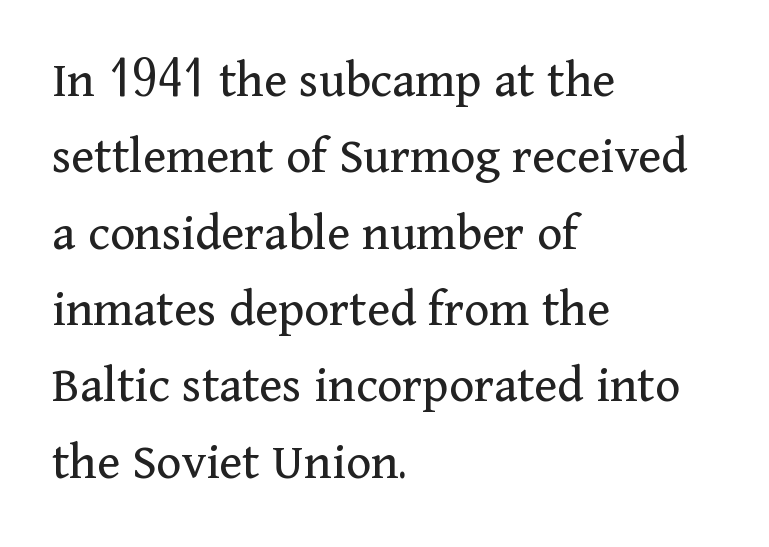
The image shows 53 px regular-weight serif type, upright; set left-aligned, normal line spacing (1.44x), normal letter spacing, not underlined; medium stroke contrast and a medium x-height.
